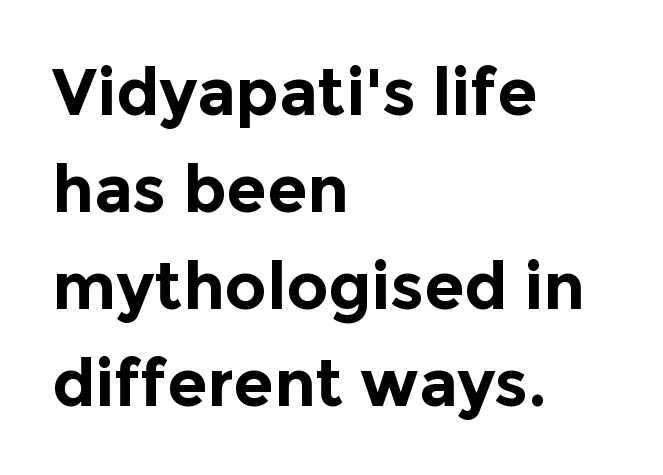
The image shows 65 px bold sans-serif type, upright; set left-aligned, normal line spacing (1.49x), normal letter spacing, not underlined; a medium x-height.
